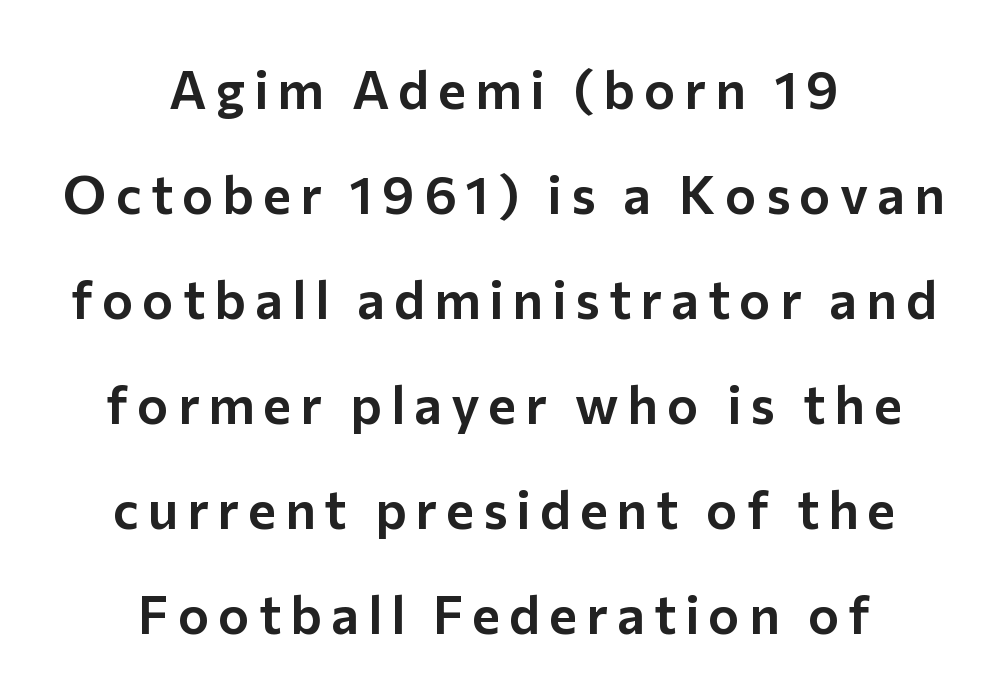
{"serif": "no", "italic": "no", "width": "normal", "stroke_contrast": "low", "x_height": "medium", "monospaced": "no", "underline": "no", "align": "center", "line_spacing": "loose", "line_spacing_ratio": 1.98, "glyph_px": 53}
